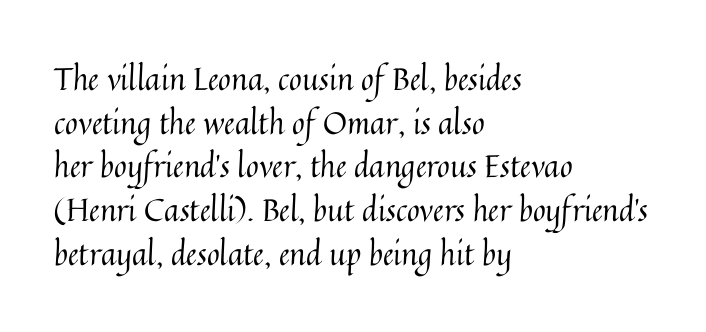
{"bold": "no", "weight": "regular", "width": "normal", "stroke_contrast": "medium", "x_height": "medium", "monospaced": "no", "underline": "no", "align": "left", "line_spacing": "normal", "line_spacing_ratio": 1.41, "letter_spacing": "normal", "letter_spacing_em": 0.0, "glyph_px": 31}
